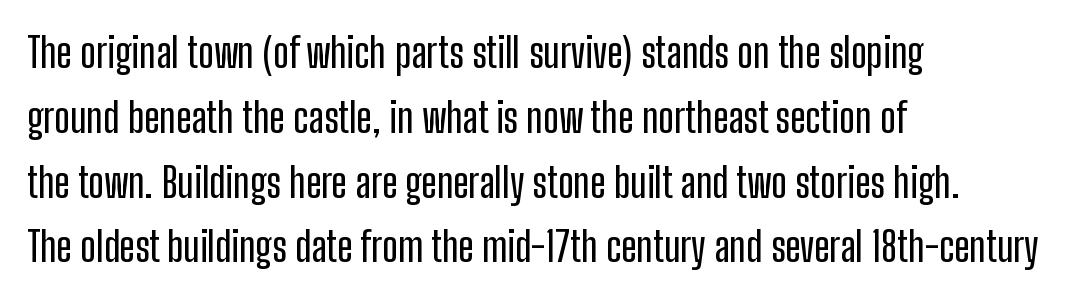
The image shows 41 px condensed sans-serif type, upright; set left-aligned, normal line spacing (1.58x), normal letter spacing, not underlined; low stroke contrast and a medium x-height.
